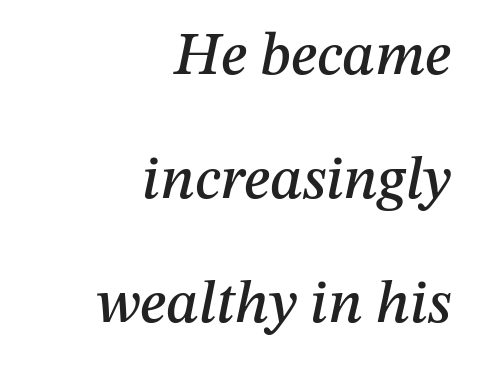
The image shows 60 px text type, italic (leaning right); set right-aligned, loose line spacing (2.07x), normal letter spacing, not underlined; medium stroke contrast and a medium x-height.
